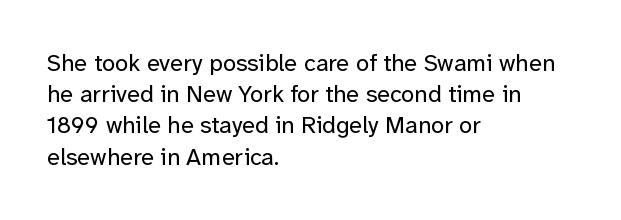
{"italic": "no", "bold": "no", "underline": "no", "align": "left", "line_spacing": "normal", "line_spacing_ratio": 1.3, "letter_spacing": "normal", "letter_spacing_em": 0.0, "glyph_px": 24}
